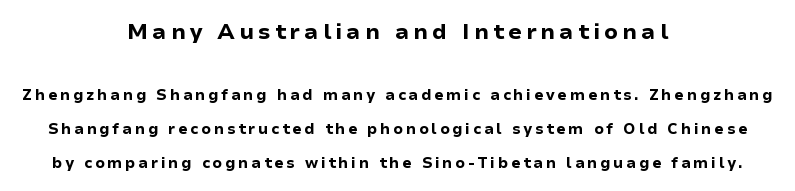
Q: Is the text bold? A: Yes.
Q: Is the text italic (slanted)? A: No, it is upright.
Q: Is the text underlined? A: No.
Q: How is the paragraph aligned? A: Centered.
Q: Is the spacing between lines tight, normal or loose? A: Loose.
Q: Which block of text is set in a larger size, the first (top) or the second (bottom)? A: The first (top) one.
